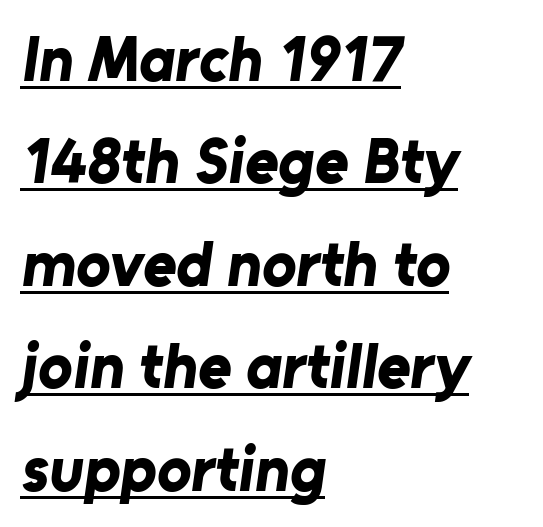
{"serif": "no", "bold": "yes", "weight": "bold", "width": "normal", "stroke_contrast": "low", "x_height": "medium", "monospaced": "no", "underline": "yes", "align": "left", "line_spacing": "normal", "line_spacing_ratio": 1.6, "letter_spacing": "normal", "letter_spacing_em": 0.0, "glyph_px": 64}
